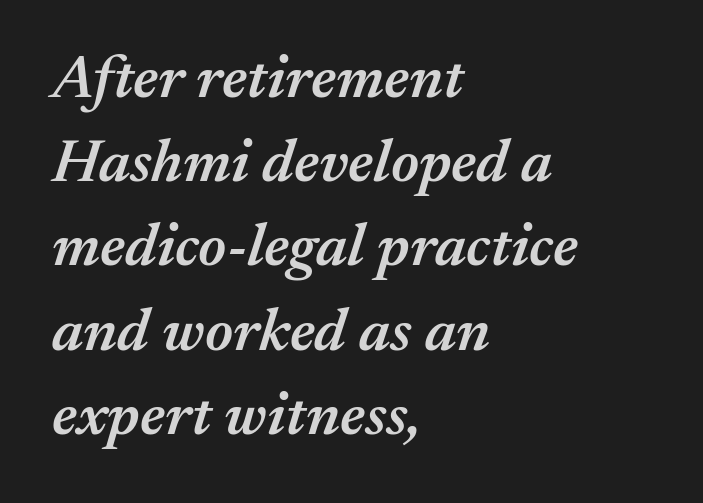
Left-aligned paragraph, ragged on the right. This is the in-between weight designers call semibold or demi. Nobody drew a line under any word here. The gaps between neighbouring characters are ordinary and unremarkable.
